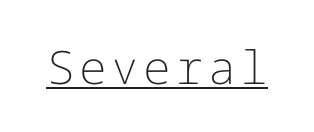
Is the stroke heavy? The answer is a plain regular-or-lighter. The specimen reads as upright at a glance. Unlike a traditional serif, this face leaves its strokes unadorned. Somebody hit Ctrl+U on this one — the words are underlined.
